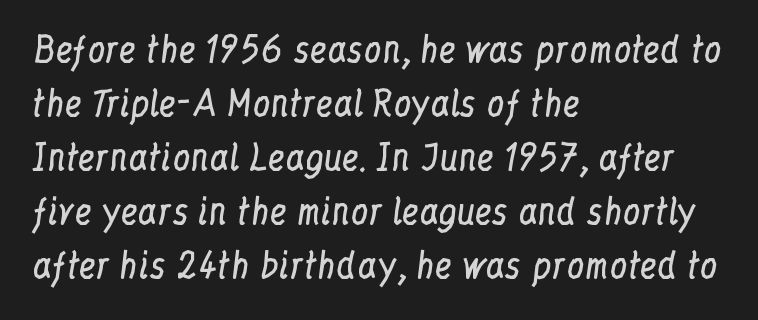
Interline gaps are of average width in this sample. The face used here is proportionally spaced, like ordinary book or web type. Here the glyphs are tracked normally, forming tight word shapes. A classic flush-left, rag-right setting is used for this passage. The specimen omits any rule beneath the text block's lines.
